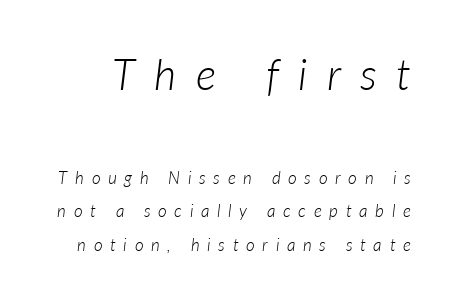
The image shows 43 px light type, italic (leaning right); set loose line spacing (1.98x), unusually wide letter spacing (+0.45 em), not underlined; the first (top) block is 2.53x larger; low stroke contrast and a medium x-height.
